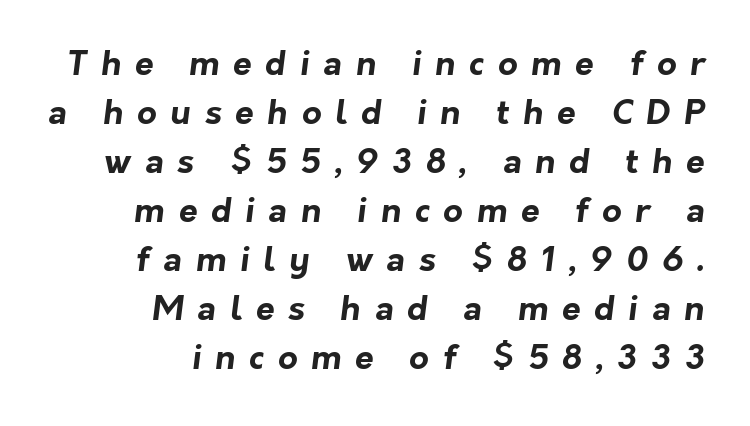
{"serif": "no", "bold": "yes", "weight": "bold", "width": "normal", "stroke_contrast": "low", "x_height": "medium", "monospaced": "no", "underline": "no", "align": "right", "line_spacing": "normal", "line_spacing_ratio": 1.44, "letter_spacing": "wide", "letter_spacing_em": 0.4, "glyph_px": 34}
